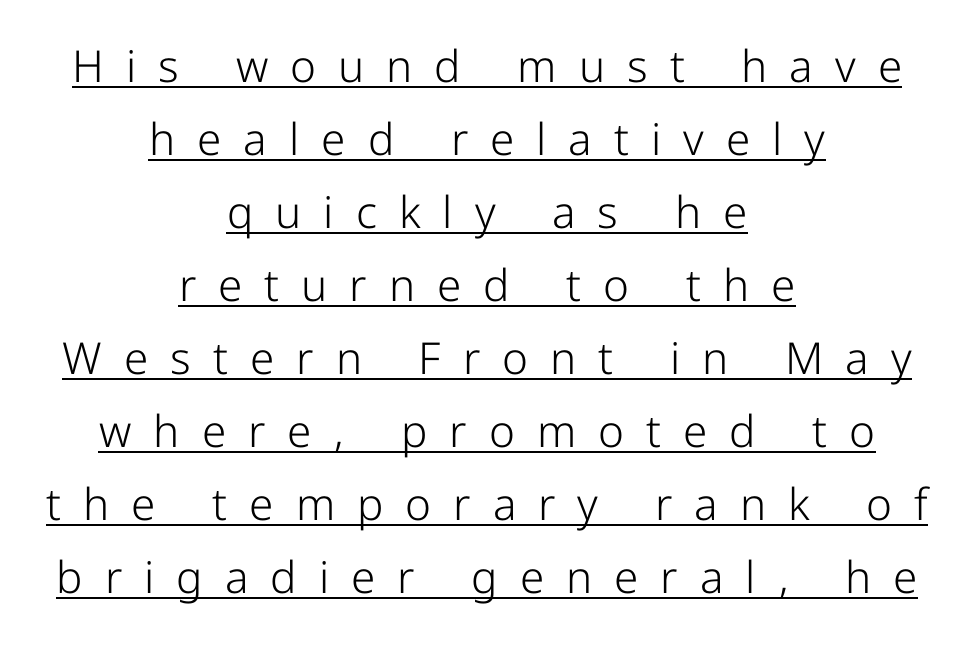
The image shows 44 px light sans-serif type, upright; set centered, normal line spacing (1.66x), unusually wide letter spacing (+0.5 em), underlined; low stroke contrast and a medium x-height.
